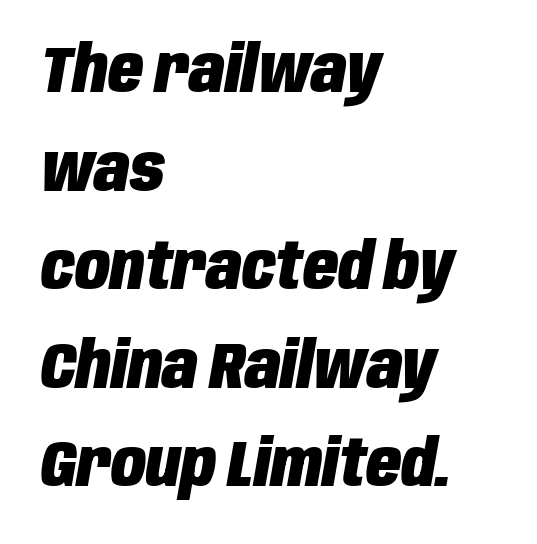
The image shows 64 px heavy, condensed type, italic (leaning right); set left-aligned, normal line spacing (1.54x), normal letter spacing, not underlined; low stroke contrast and a large x-height.
